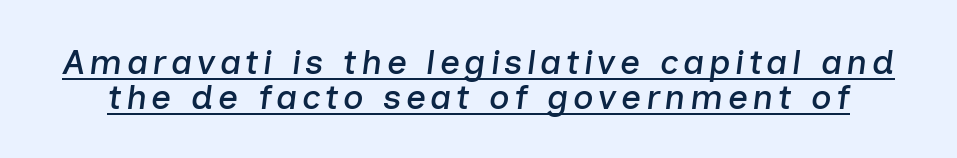
{"italic": "yes", "lean": "right", "slant_degrees": 7, "width": "normal", "stroke_contrast": "low", "x_height": "medium", "monospaced": "no", "underline": "yes", "line_spacing": "tight", "line_spacing_ratio": 1.0, "glyph_px": 35}
